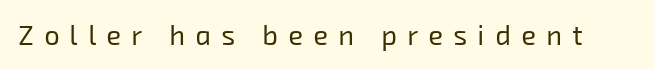
Q: Is the text bold? A: No.
Q: Is the text underlined? A: No.
Q: Is the spacing between letters normal or unusually wide? A: Unusually wide.
